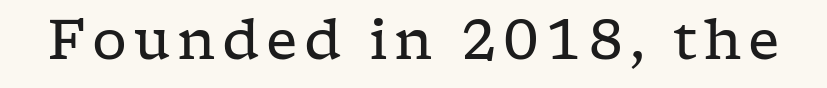
{"serif": "yes", "italic": "no", "bold": "no", "weight": "regular", "width": "wide", "stroke_contrast": "low", "x_height": "medium", "monospaced": "no", "underline": "no", "glyph_px": 55}
